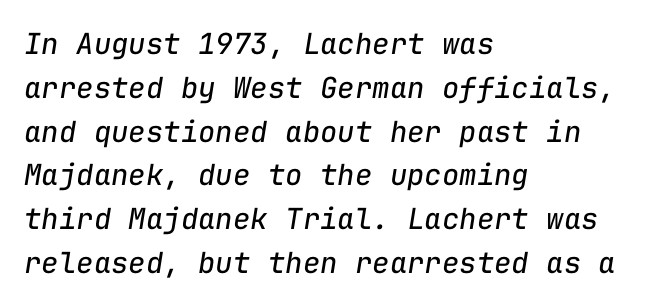
Q: Is the text bold? A: No.
Q: Is the text italic (slanted)? A: Yes, it leans right by about 9 degrees.
Q: Is the text underlined? A: No.
Q: How is the paragraph aligned? A: Left-aligned.
Q: Is the spacing between letters normal or unusually wide? A: Normal.
Q: Is the spacing between lines tight, normal or loose? A: Normal.
Q: Width (condensed, normal, or wide)? A: Normal.
Q: Stroke contrast? A: Low.
Q: x-height? A: Medium.
Q: Monospaced? A: Yes.
